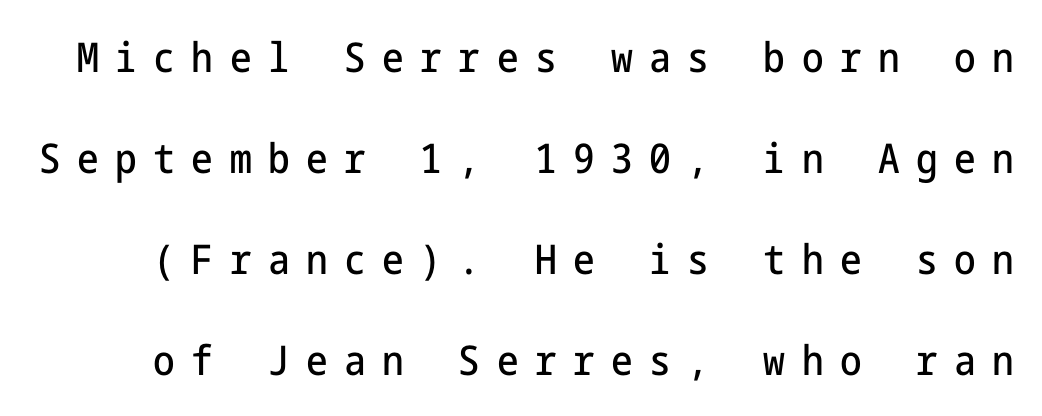
The image shows 41 px condensed sans-serif type, upright; set loose line spacing (2.46x), unusually wide letter spacing (+0.4 em), not underlined; low stroke contrast and a medium x-height.
